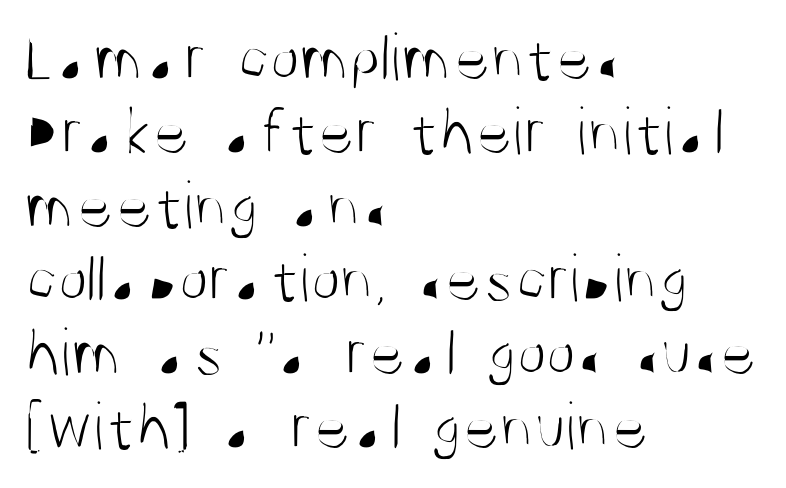
The image shows 69 px light, condensed sans-serif type, upright; set left-aligned, tight line spacing (1.07x), normal letter spacing, not underlined; medium stroke contrast and a large x-height.
